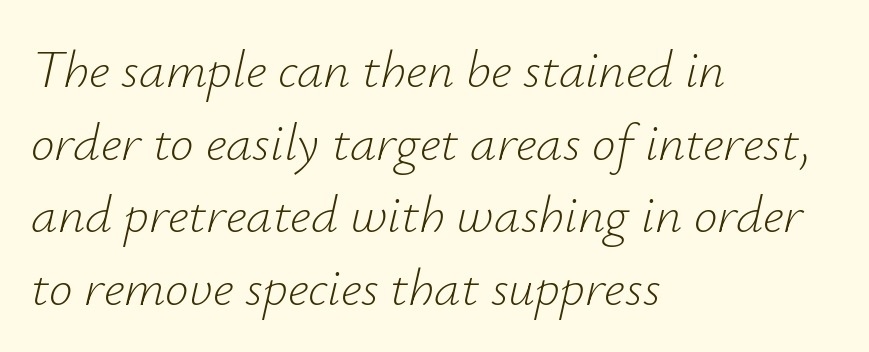
The image shows 53 px light type, italic (leaning right); set left-aligned, normal line spacing (1.37x), normal letter spacing, not underlined; low stroke contrast and a small x-height.
